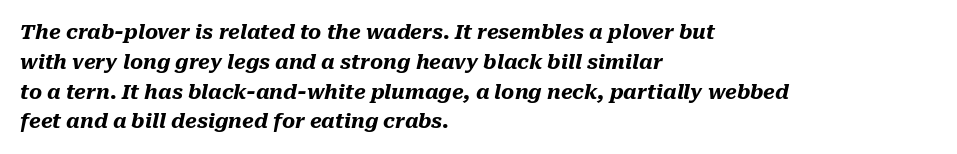
The ragged edge is on the right, which tells us the setting is flush left. The font's italic variant was chosen for this text. Type without underlining. Default kerning and tracking; the words read as compact shapes. Vertically, the passage feels balanced, rows spaced as you'd expect.
